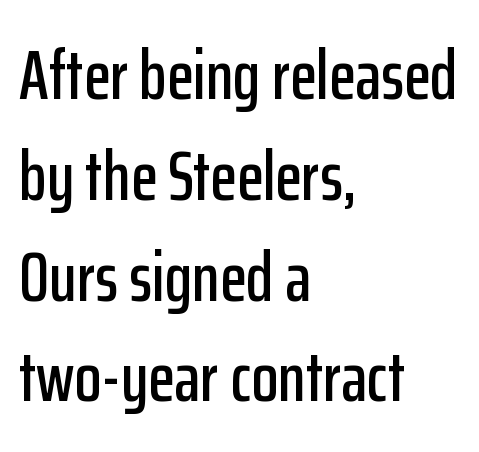
The image shows 70 px condensed sans-serif type, upright; set left-aligned, normal line spacing (1.44x), normal letter spacing, not underlined; low stroke contrast and a medium x-height.
